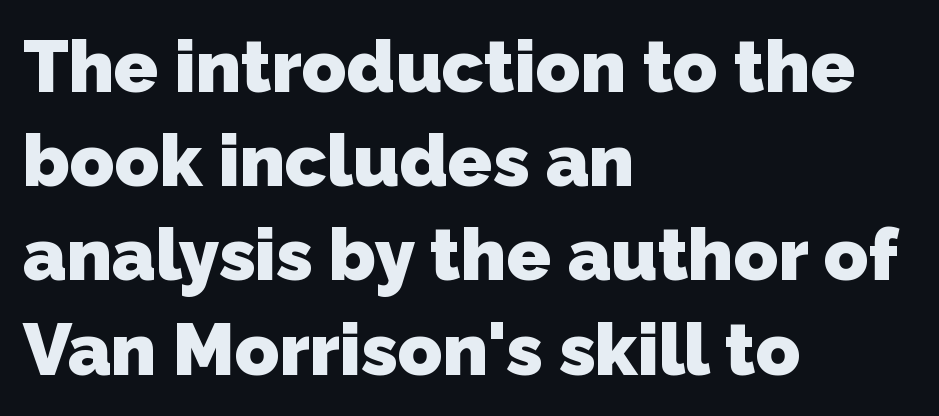
The image shows 73 px heavy sans-serif type; set left-aligned, normal line spacing (1.29x), normal letter spacing, not underlined; low stroke contrast and a medium x-height.
